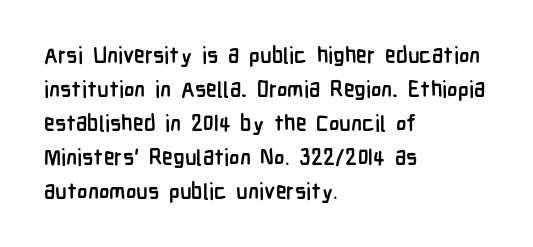
{"italic": "no", "bold": "yes", "underline": "no", "align": "left", "line_spacing": "normal", "line_spacing_ratio": 1.54, "letter_spacing": "normal", "letter_spacing_em": 0.0, "glyph_px": 22}
